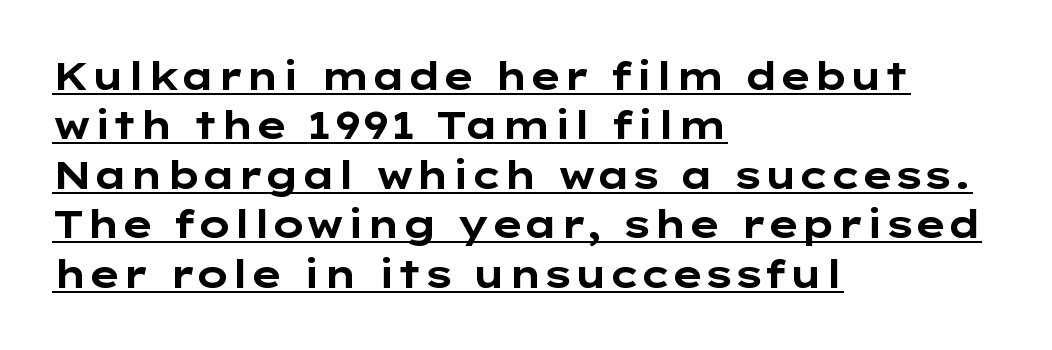
Q: Is the text bold? A: Yes.
Q: Is the text italic (slanted)? A: No, it is upright.
Q: Is the typeface a serif or a sans-serif typeface? A: Sans-serif.
Q: Is the text underlined? A: Yes.
Q: How is the paragraph aligned? A: Left-aligned.
Q: Is the spacing between letters normal or unusually wide? A: Normal.
Q: Is the spacing between lines tight, normal or loose? A: Normal.
Q: Width (condensed, normal, or wide)? A: Wide.
Q: Stroke contrast? A: Low.
Q: x-height? A: Medium.
Q: Monospaced? A: No.
